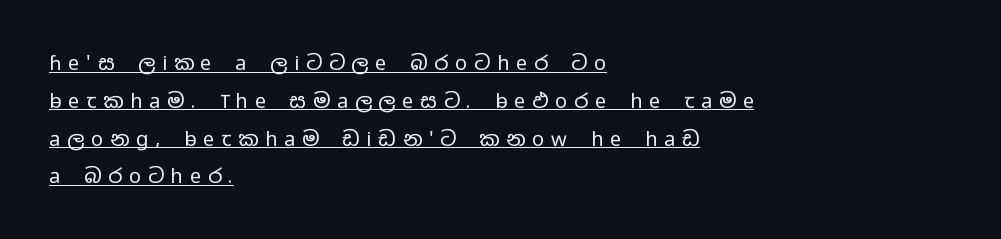
Observe the wide spacing: letters keep a clear distance from each other. The specimen reads as upright at a glance. Nothing heavy about these letters — not bold at all. Left-aligned paragraph, ragged on the right. Honestly, the underline is the first thing you notice here.
